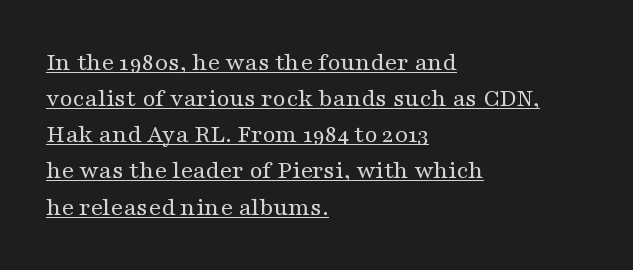
The image shows 26 px text type, upright; set left-aligned, normal line spacing (1.39x), normal letter spacing, underlined.
